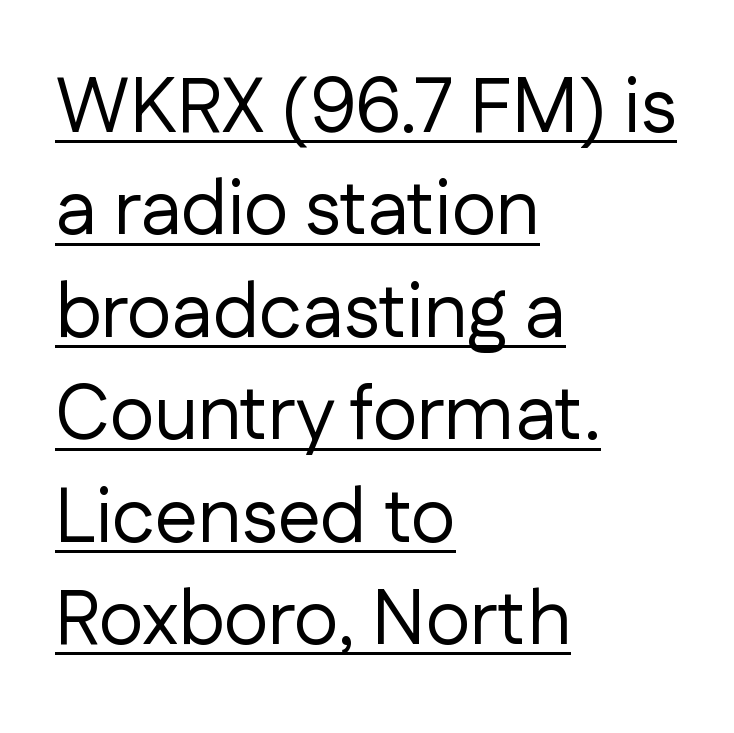
These glyphs show unthickened strokes, regular width or finer. This is sans-serif lettering, the kind often seen on screens and signage. Do the characters align in a grid? No, the font is proportional. The lettering stays uniformly vertical, giving the passage a roman look. The tracking reads as untouched default to a designer's eye. Honestly, the underline is the first thing you notice here.
